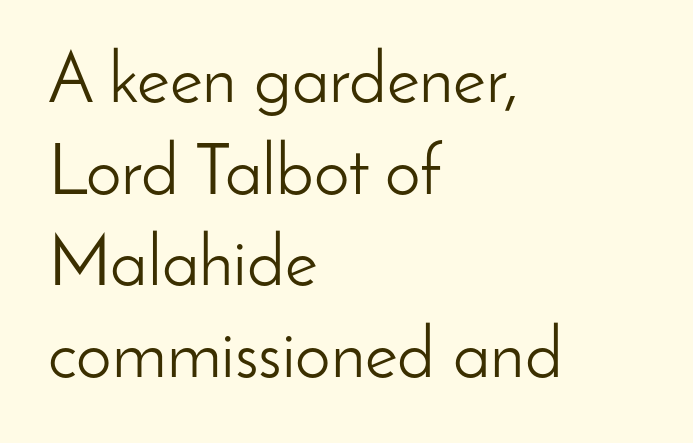
The area under the type is left untouched. The letters carry no serifs — their stems end cleanly without finishing strokes. Characters remain perfectly vertical along every line. No extra tracking has been applied to these lines. The ragged edge is on the right, which tells us the setting is flush left. Is this a fixed-width face? No — the glyphs have proportional, varying widths.
